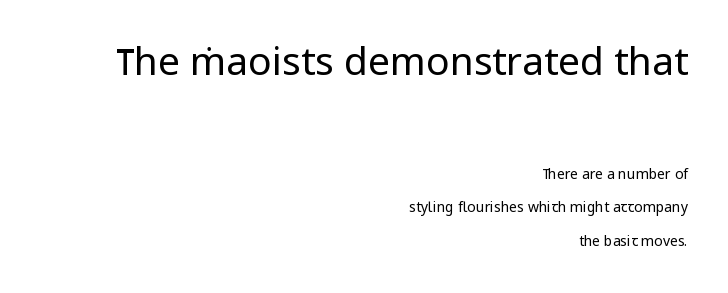
{"serif": "no", "italic": "no", "bold": "no", "weight": "regular", "width": "normal", "stroke_contrast": "low", "x_height": "medium", "monospaced": "no", "underline": "no", "align": "right", "line_spacing": "loose", "line_spacing_ratio": 2.42, "letter_spacing": "normal", "letter_spacing_em": 0.0, "larger_block": "first", "size_ratio": 2.79, "glyph_px": 39}
